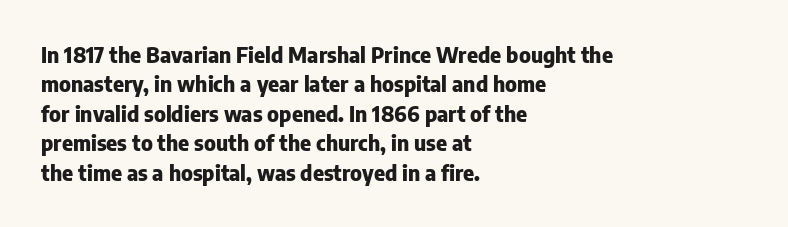
The image shows 21 px bold type, upright; set left-aligned, normal line spacing (1.4x), normal letter spacing, not underlined.
